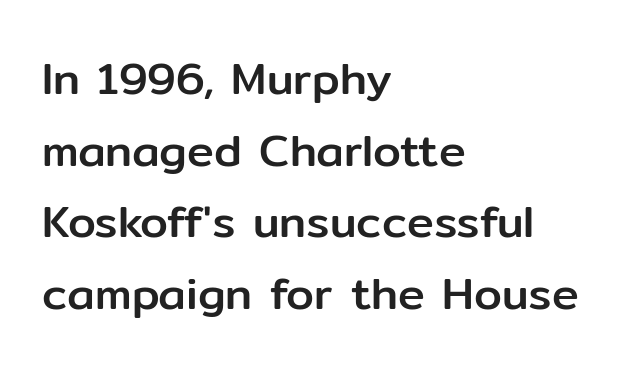
The image shows 45 px sans-serif type, upright; set left-aligned, normal line spacing (1.59x), normal letter spacing, not underlined; low stroke contrast and a medium x-height.
